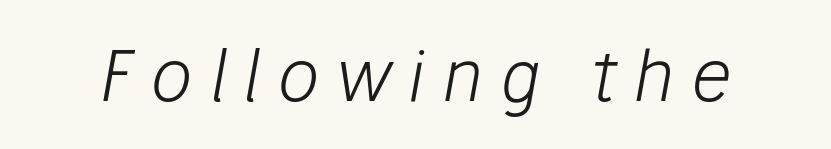
{"italic": "yes", "lean": "right", "slant_degrees": 10, "bold": "no", "weight": "light", "width": "normal", "stroke_contrast": "low", "x_height": "medium", "monospaced": "no", "underline": "no", "letter_spacing": "wide", "letter_spacing_em": 0.23, "glyph_px": 71}
